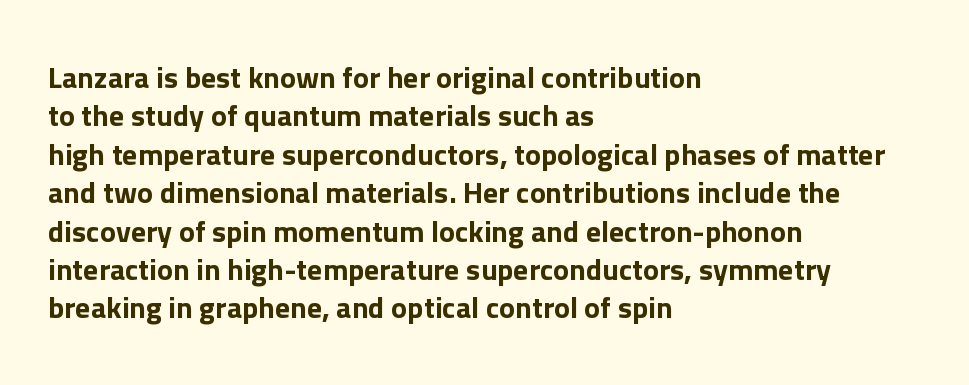
{"serif": "no", "italic": "no", "width": "normal", "stroke_contrast": "low", "x_height": "medium", "monospaced": "no", "underline": "no", "align": "left", "line_spacing": "normal", "line_spacing_ratio": 1.28, "letter_spacing": "normal", "letter_spacing_em": 0.0, "glyph_px": 30}
